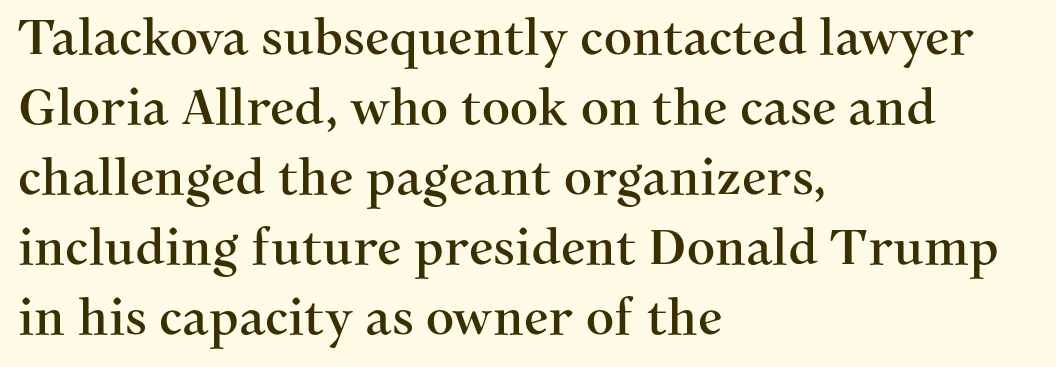
Q: Is the text italic (slanted)? A: No, it is upright.
Q: Is the typeface a serif or a sans-serif typeface? A: Serif.
Q: Is the text underlined? A: No.
Q: How is the paragraph aligned? A: Left-aligned.
Q: Is the spacing between letters normal or unusually wide? A: Normal.
Q: Is the spacing between lines tight, normal or loose? A: Normal.
Q: Width (condensed, normal, or wide)? A: Normal.
Q: Stroke contrast? A: Medium.
Q: x-height? A: Medium.
Q: Monospaced? A: No.
